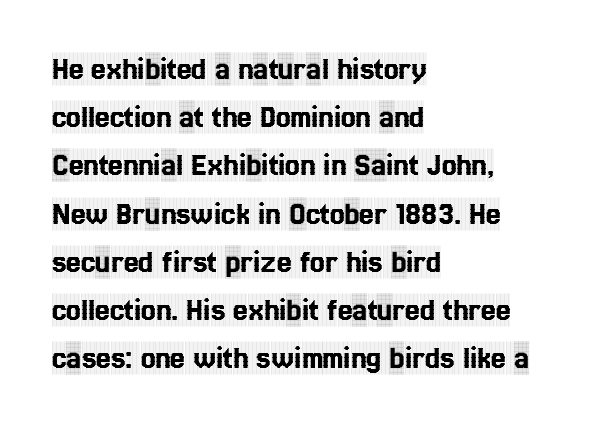
{"serif": "yes", "italic": "no", "width": "condensed", "x_height": "large", "monospaced": "no", "underline": "no", "align": "left", "line_spacing": "normal", "line_spacing_ratio": 1.46, "letter_spacing": "normal", "letter_spacing_em": 0.0, "glyph_px": 33}
